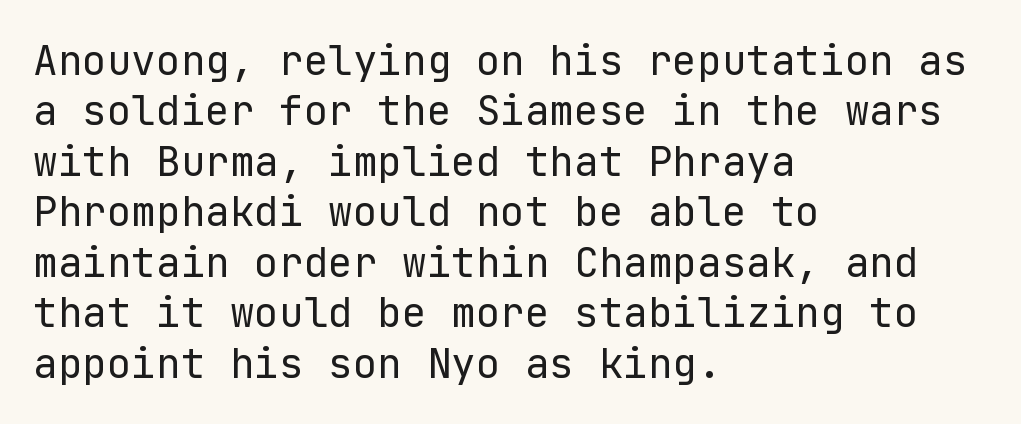
{"serif": "no", "italic": "no", "bold": "no", "weight": "regular", "width": "normal", "stroke_contrast": "low", "x_height": "medium", "underline": "no", "align": "left", "line_spacing_ratio": 1.23, "letter_spacing": "normal", "letter_spacing_em": 0.0, "glyph_px": 41}
